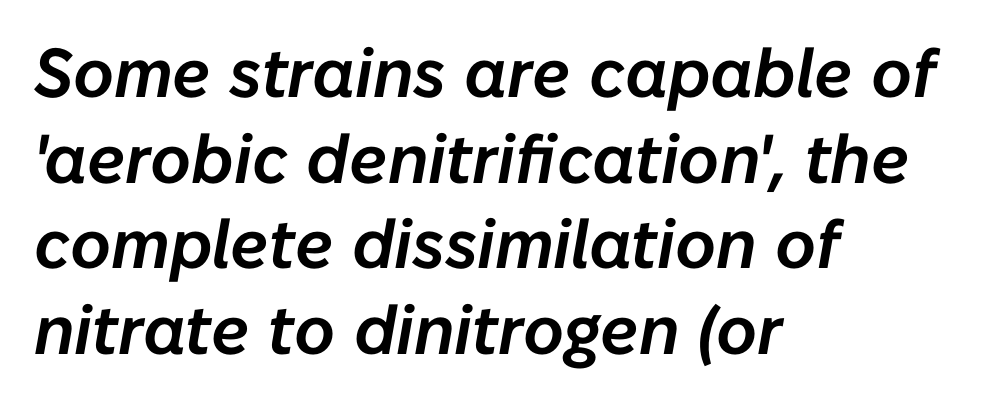
The image shows 69 px text type, italic (leaning right); set left-aligned, line spacing 1.24x, normal letter spacing, not underlined; low stroke contrast and a medium x-height.
